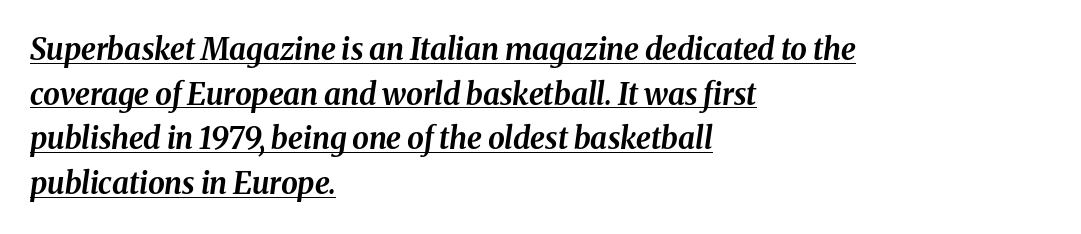
Q: Is the text bold? A: Yes.
Q: Is the text italic (slanted)? A: Yes, it leans right by about 8 degrees.
Q: Is the text underlined? A: Yes.
Q: How is the paragraph aligned? A: Left-aligned.
Q: Is the spacing between letters normal or unusually wide? A: Normal.
Q: Is the spacing between lines tight, normal or loose? A: Normal.
Q: Width (condensed, normal, or wide)? A: Normal.
Q: Stroke contrast? A: Medium.
Q: x-height? A: Medium.
Q: Monospaced? A: No.
